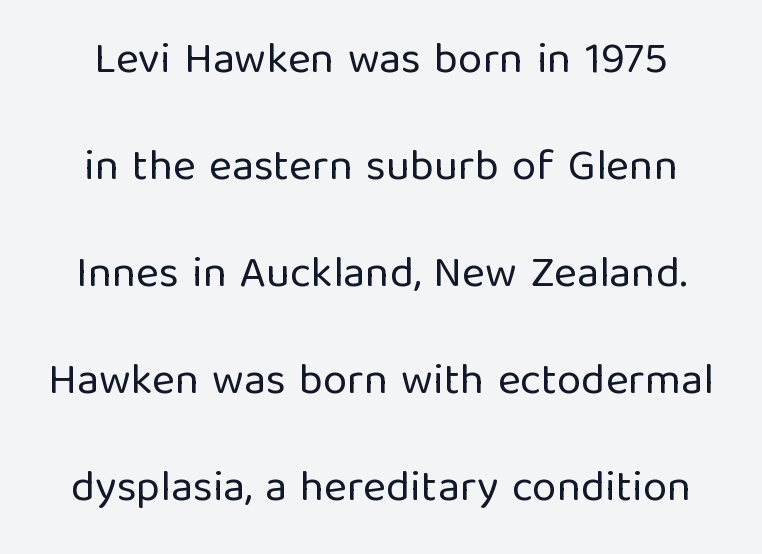
The image shows 44 px regular-weight sans-serif type, upright; set centered, loose line spacing (2.43x), normal letter spacing, not underlined; low stroke contrast and a medium x-height.
